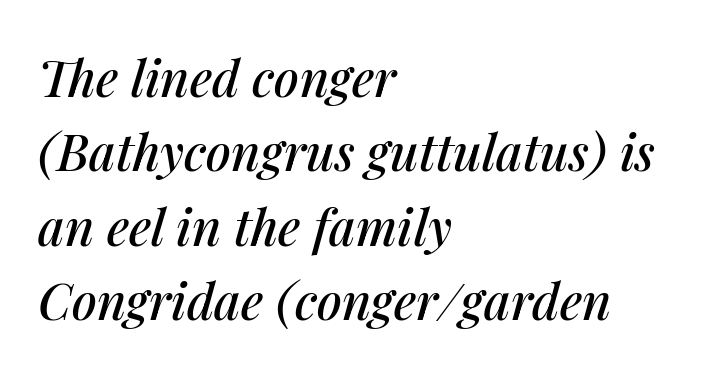
The image shows 50 px text type, italic (leaning right); set left-aligned, normal line spacing (1.49x), normal letter spacing, not underlined; medium stroke contrast and a medium x-height.
